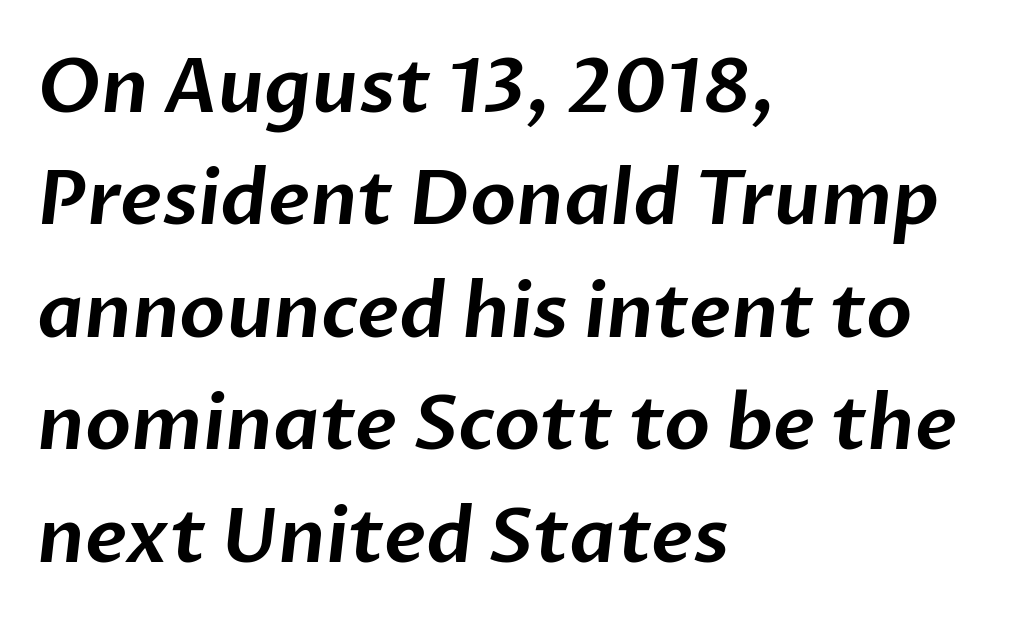
{"serif": "no", "width": "normal", "stroke_contrast": "low", "x_height": "medium", "monospaced": "no", "underline": "no", "align": "left", "line_spacing": "normal", "line_spacing_ratio": 1.5, "letter_spacing": "normal", "letter_spacing_em": 0.0, "glyph_px": 75}
